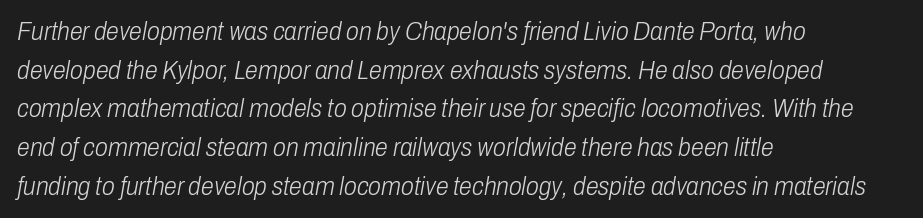
If you drew a line through each stem, it would be angled. How are the letters spaced? Ordinarily, with no added tracking. The rendering uses a moderate line-height, typical for paragraphs. The baseline area is clear. Is the stroke heavy? The answer is a plain regular-or-lighter. The setting favours the left margin, as ordinary paragraphs usually do.
